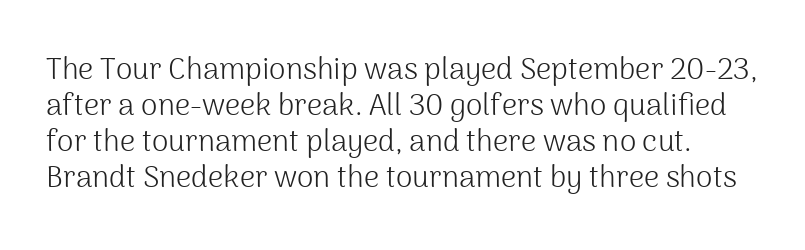
Observe the ordinary spacing: letters are neighbours, not strangers. Observe the absence of serifs on each vertical stroke in this sample. The passage shown is typed in a proportional face where columns would drift. No chunkiness to these letters — they're not bold.
